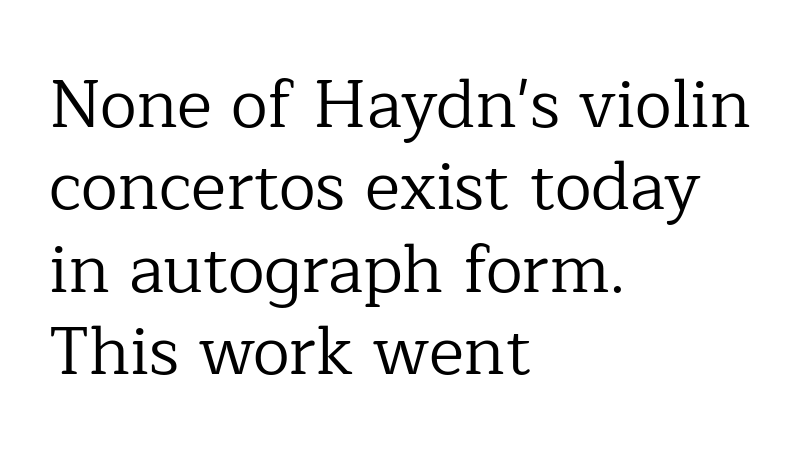
The image shows 67 px regular-weight serif type, upright; set left-aligned, line spacing 1.23x, normal letter spacing, not underlined; low stroke contrast and a medium x-height.
